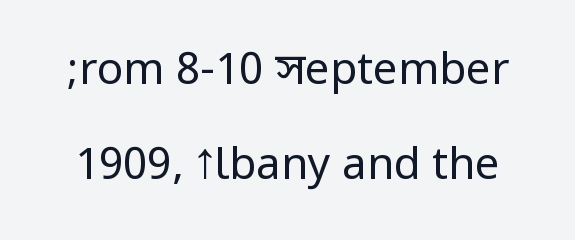
Notice how the stems are strictly vertical — no italics here. Caption: standard tracking, unaltered. The letters carry no serifs — their stems end cleanly without finishing strokes. A typesetter would call this leading open, well beyond the default.
